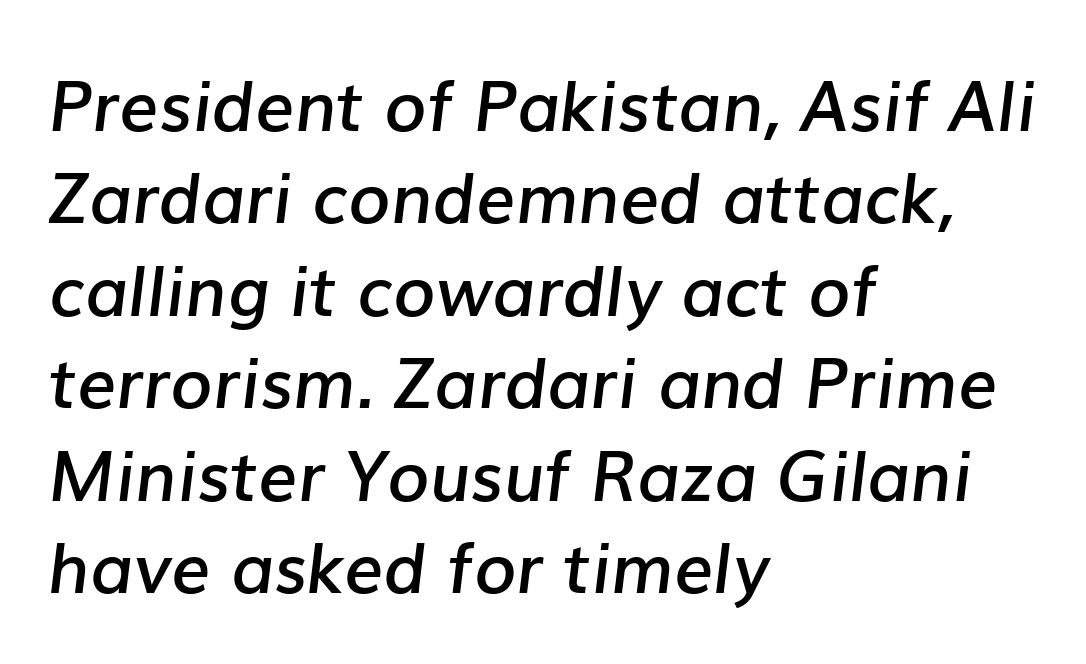
Baseline-to-baseline distance is the conventional proportion of letter height. The rendering applies a slant to the glyphs. Tracking here is standard; glyphs follow each other at the usual distance. Each letter keeps its own natural width here, so spacing adapts to shape.
